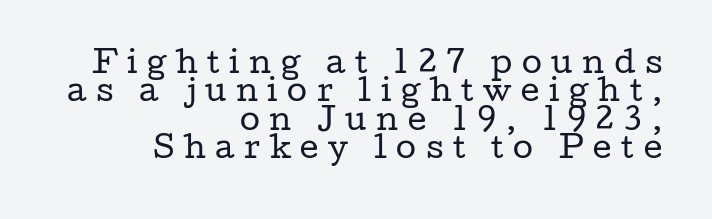
Q: Is the text bold? A: No.
Q: Is the text italic (slanted)? A: No, it is upright.
Q: Is the typeface a serif or a sans-serif typeface? A: Serif.
Q: Is the text underlined? A: No.
Q: How is the paragraph aligned? A: Right-aligned.
Q: Is the spacing between letters normal or unusually wide? A: Unusually wide.
Q: Is the spacing between lines tight, normal or loose? A: Tight.
Q: Width (condensed, normal, or wide)? A: Wide.
Q: Stroke contrast? A: Low.
Q: x-height? A: Medium.
Q: Monospaced? A: No.
